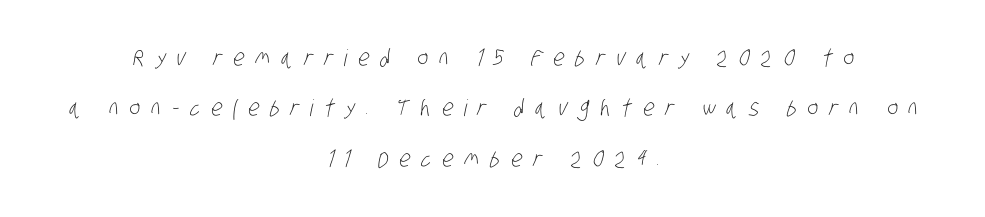
{"bold": "no", "underline": "no", "align": "center", "line_spacing": "loose", "line_spacing_ratio": 2.19, "letter_spacing": "wide", "letter_spacing_em": 0.48, "glyph_px": 23}
